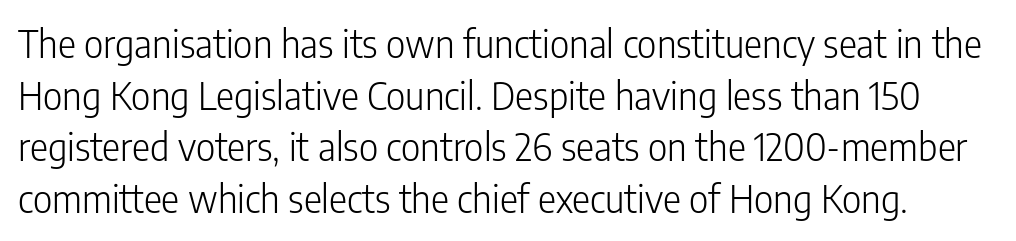
{"serif": "no", "italic": "no", "bold": "no", "weight": "light", "width": "condensed", "stroke_contrast": "low", "x_height": "medium", "monospaced": "no", "underline": "no", "line_spacing": "normal", "line_spacing_ratio": 1.36, "letter_spacing": "normal", "letter_spacing_em": 0.0, "glyph_px": 38}
